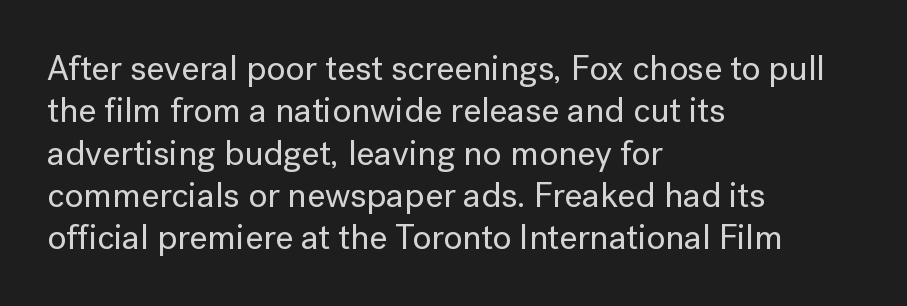
The image shows 35 px sans-serif type, upright; set left-aligned, line spacing 1.21x, normal letter spacing, not underlined; low stroke contrast and a medium x-height.
